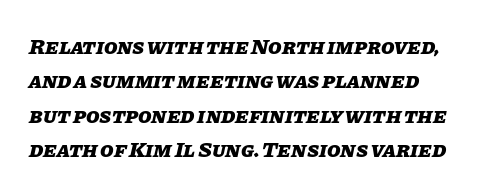
Q: Is the text bold? A: Yes.
Q: Is the text italic (slanted)? A: Yes, it leans right by about 11 degrees.
Q: Is the text underlined? A: No.
Q: Is the spacing between letters normal or unusually wide? A: Normal.
Q: Is the spacing between lines tight, normal or loose? A: Normal.
